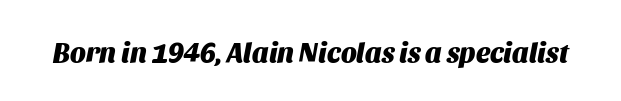
Q: Is the text bold? A: Yes.
Q: Is the text italic (slanted)? A: Yes, it leans right by about 11 degrees.
Q: Is the text underlined? A: No.
Q: Is the spacing between letters normal or unusually wide? A: Normal.
Q: Width (condensed, normal, or wide)? A: Normal.
Q: Stroke contrast? A: Medium.
Q: x-height? A: Large.
Q: Monospaced? A: No.
